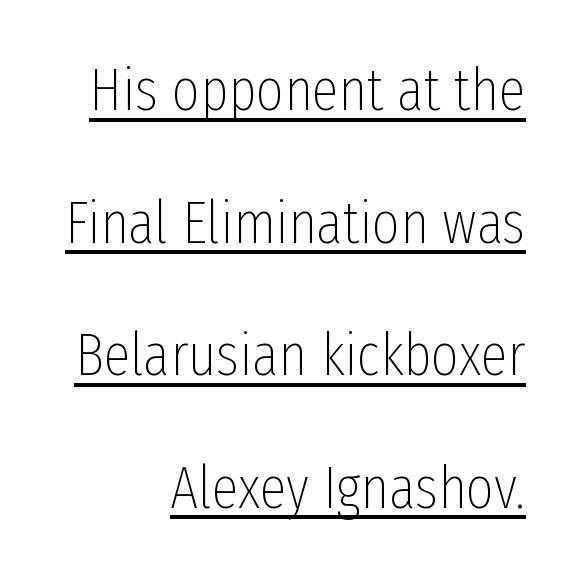
Q: Is the text bold? A: No.
Q: Is the text italic (slanted)? A: No, it is upright.
Q: Is the typeface a serif or a sans-serif typeface? A: Sans-serif.
Q: Is the text underlined? A: Yes.
Q: How is the paragraph aligned? A: Right-aligned.
Q: Is the spacing between letters normal or unusually wide? A: Normal.
Q: Is the spacing between lines tight, normal or loose? A: Loose.
Q: Width (condensed, normal, or wide)? A: Condensed.
Q: Stroke contrast? A: Low.
Q: x-height? A: Medium.
Q: Monospaced? A: No.
